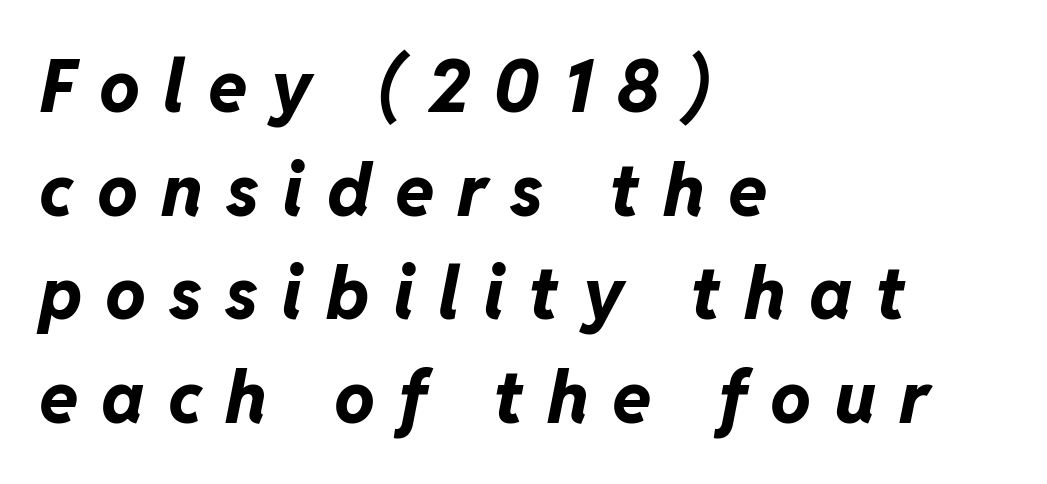
A typesetter would mark this as italic. The rendering uses natural spacing where letterforms have individual widths. Short and long lines alike share a common starting point at left. The passage shown is not underscored anywhere. Is the letter spacing exaggerated? Yes — the characters are pushed far apart.
